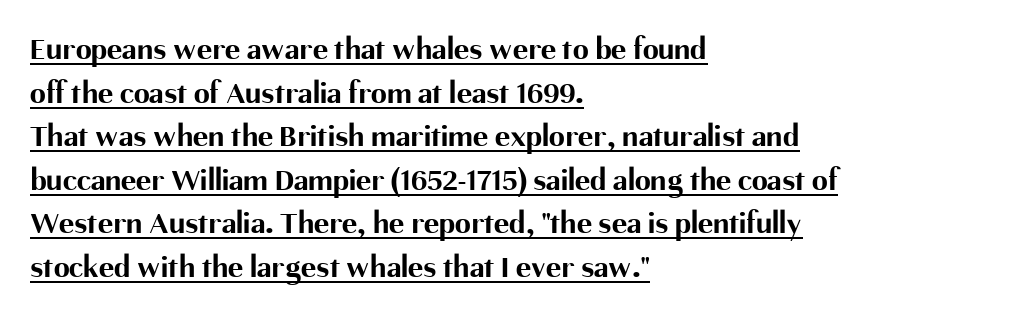
{"serif": "no", "italic": "no", "bold": "yes", "weight": "bold", "width": "normal", "stroke_contrast": "medium", "x_height": "medium", "monospaced": "no", "underline": "yes", "align": "left", "line_spacing": "normal", "line_spacing_ratio": 1.36, "letter_spacing": "normal", "letter_spacing_em": 0.0, "glyph_px": 32}
